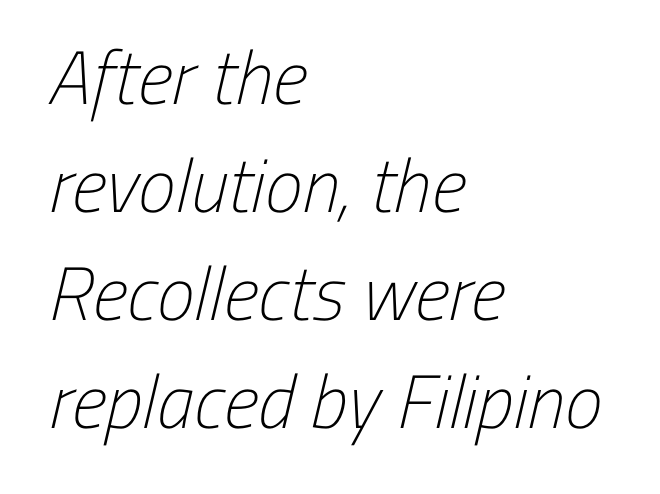
Weight: regular or lighter. The strip under each line holds only bare page. Nothing sits at the stroke ends, so this counts as sans-serif. In terms of letterspacing, this is plain default setting. Line starts are locked; line ends wander.
